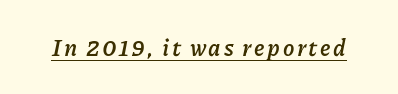
The image shows 23 px bold type, italic (leaning right); set underlined.
